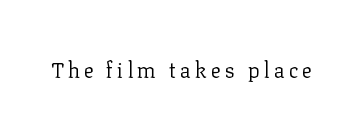
Nope, not italic — everything's standing straight. Weight: regular or lighter. This rendering features lettering with no underline.
